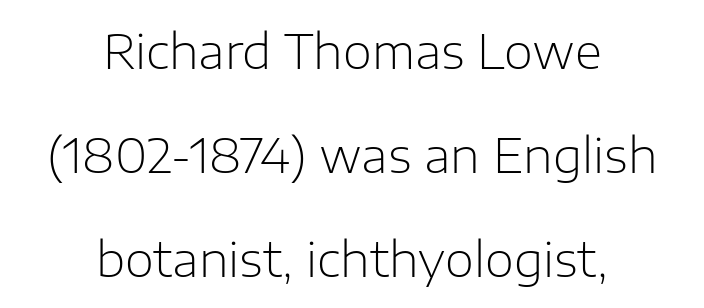
{"serif": "no", "italic": "no", "bold": "no", "weight": "light", "width": "normal", "stroke_contrast": "low", "x_height": "medium", "monospaced": "no", "underline": "no", "align": "center", "line_spacing": "loose", "line_spacing_ratio": 2.21, "letter_spacing": "normal", "letter_spacing_em": 0.0, "glyph_px": 47}
